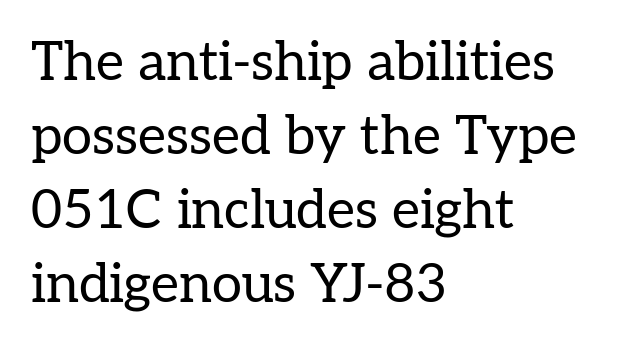
Notice how the stems are strictly vertical — no italics here. Horizontal alignment here is leftward, the default for most running prose. Type without underlining. Does the leading feel generous? No, just average.
